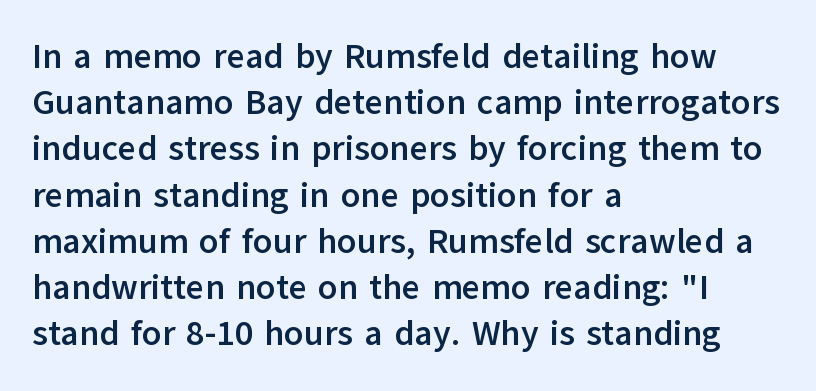
{"serif": "no", "italic": "no", "bold": "yes", "weight": "semibold", "width": "normal", "stroke_contrast": "low", "x_height": "medium", "monospaced": "no", "underline": "no", "align": "left", "line_spacing": "normal", "line_spacing_ratio": 1.32, "letter_spacing": "normal", "letter_spacing_em": 0.0, "glyph_px": 35}
